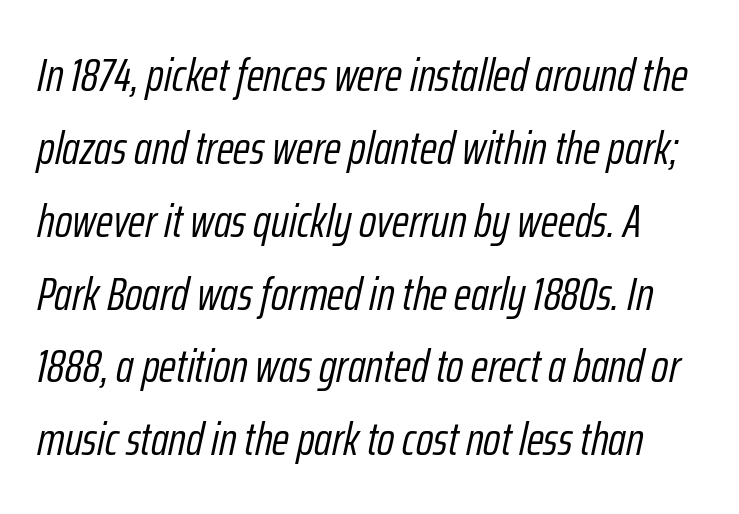
{"italic": "yes", "lean": "right", "slant_degrees": 12, "bold": "no", "weight": "light", "width": "condensed", "stroke_contrast": "low", "x_height": "medium", "monospaced": "no", "underline": "no", "line_spacing": "normal", "line_spacing_ratio": 1.55, "letter_spacing": "normal", "letter_spacing_em": 0.0, "glyph_px": 47}
